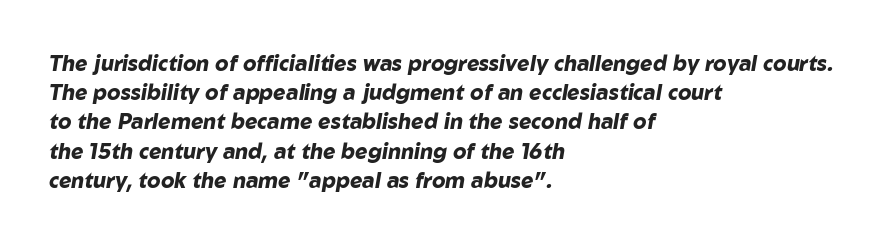
Evenly set lines give the paragraph a standard silhouette. Quick note: italic. The glyphs have the mass of a bold cut. The compositor pushed each line to the left boundary. A typesetter would call this zero additional tracking.
